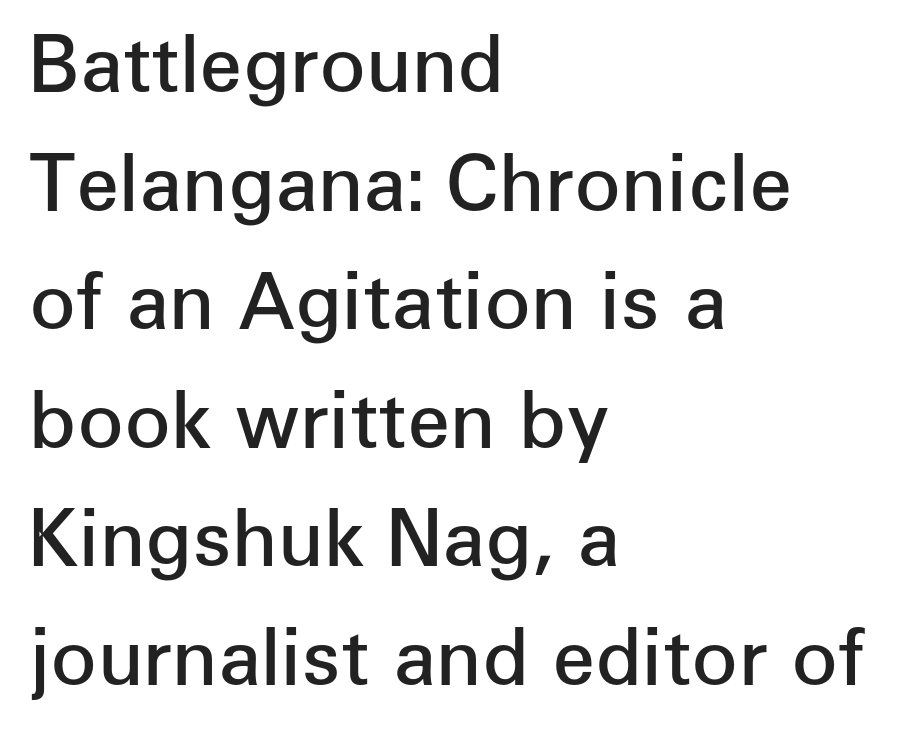
These lines keep a tight, regular rhythm from letter to letter. The space between consecutive lines is moderate. The typography opts for an upright posture over an oblique one. This sample uses a sans-serif face.
